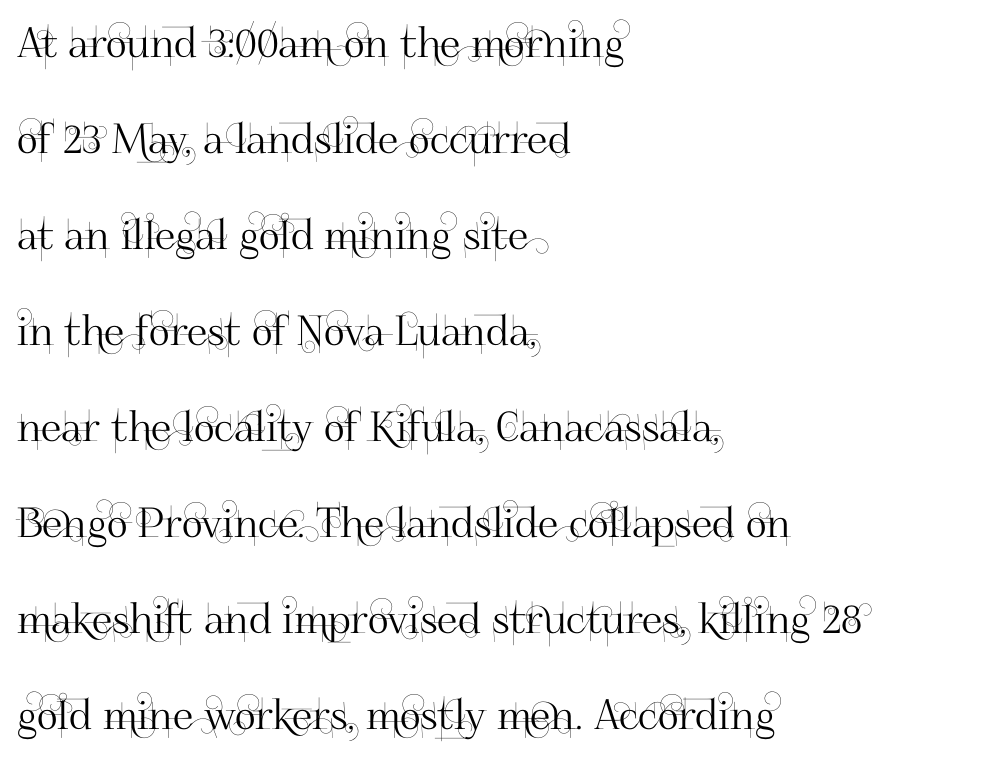
{"serif": "no", "italic": "no", "width": "normal", "stroke_contrast": "high", "x_height": "small", "monospaced": "no", "underline": "no", "align": "left", "line_spacing": "loose", "line_spacing_ratio": 2.34, "letter_spacing": "normal", "letter_spacing_em": 0.0, "glyph_px": 41}
